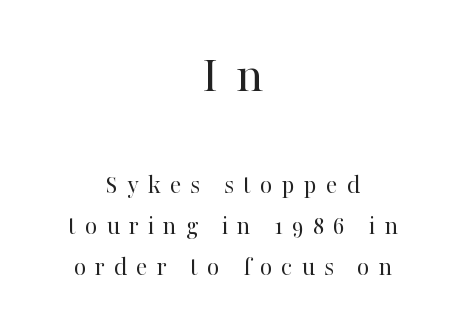
{"serif": "yes", "italic": "no", "bold": "no", "weight": "regular", "width": "normal", "stroke_contrast": "high", "x_height": "medium", "monospaced": "no", "underline": "no", "align": "center", "line_spacing": "normal", "line_spacing_ratio": 1.53, "letter_spacing": "wide", "letter_spacing_em": 0.33, "larger_block": "first", "size_ratio": 2.0, "glyph_px": 54}
